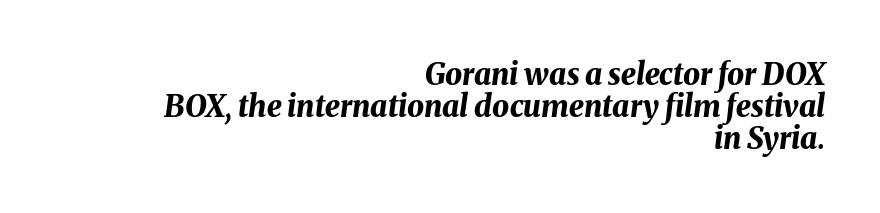
The image shows 30 px bold type, italic (leaning right); set right-aligned, tight line spacing (1.06x), normal letter spacing, not underlined; medium stroke contrast and a medium x-height.
